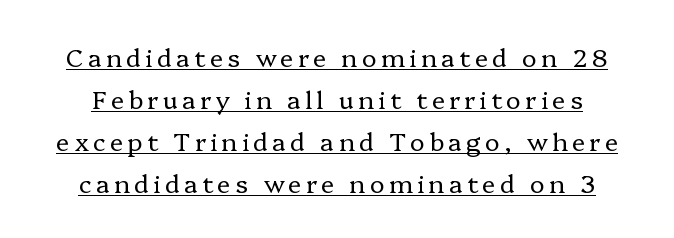
The image shows 25 px text type, upright; set normal line spacing (1.68x), underlined.
